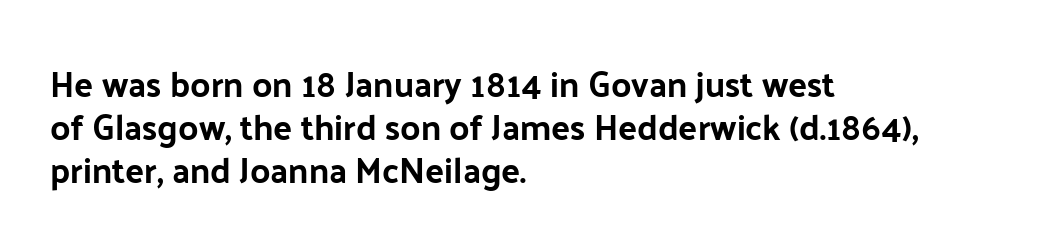
The passage shown is not underscored anywhere. Letter spacing: default. This rendering employs a face without finishing strokes, i.e., a sans-serif. Casual observation: everything's shoved over to the left. Every character sits straight up, as roman type does. Spacing verdict: proportional, widths tailored to each character.
